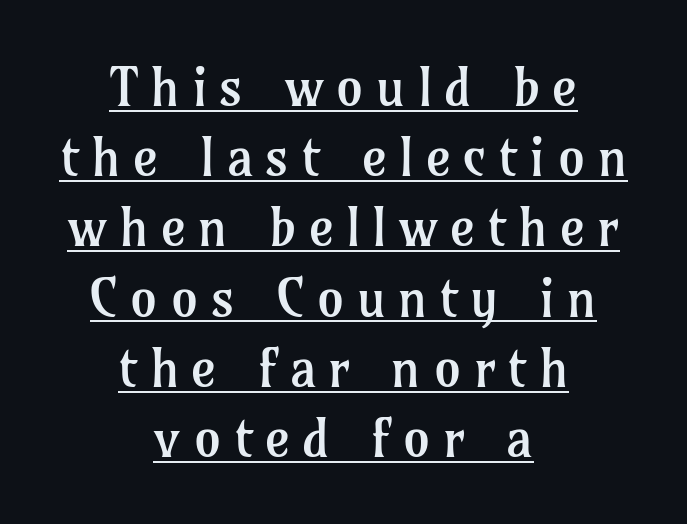
{"serif": "yes", "italic": "no", "bold": "no", "weight": "regular", "width": "normal", "stroke_contrast": "low", "x_height": "medium", "monospaced": "no", "underline": "yes", "align": "center", "line_spacing": "normal", "line_spacing_ratio": 1.3, "letter_spacing": "wide", "letter_spacing_em": 0.22, "glyph_px": 54}
